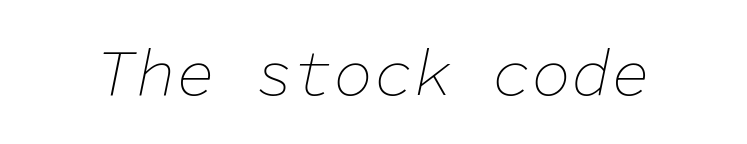
The image shows 66 px thin type, italic (leaning right), monospaced; set normal letter spacing, not underlined; low stroke contrast and a medium x-height.
